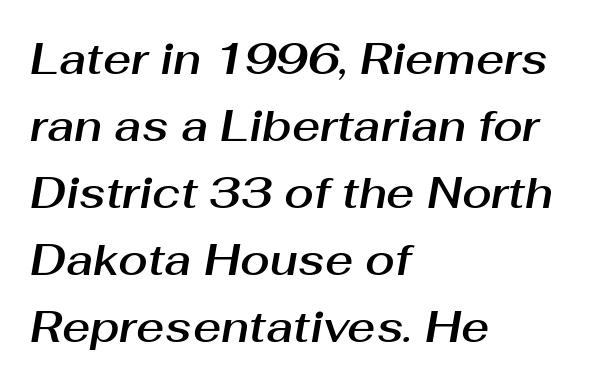
Q: Is the text italic (slanted)? A: Yes, it leans right by about 10 degrees.
Q: Is the text underlined? A: No.
Q: How is the paragraph aligned? A: Left-aligned.
Q: Is the spacing between letters normal or unusually wide? A: Normal.
Q: Is the spacing between lines tight, normal or loose? A: Normal.
Q: Width (condensed, normal, or wide)? A: Normal.
Q: Stroke contrast? A: Medium.
Q: x-height? A: Medium.
Q: Monospaced? A: No.
